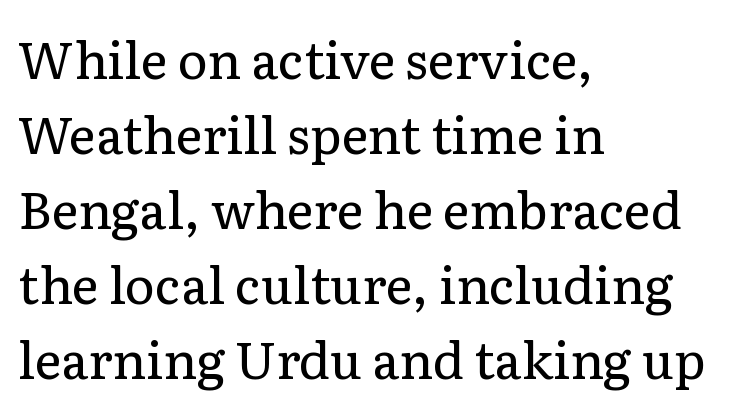
{"serif": "yes", "italic": "no", "bold": "no", "weight": "regular", "width": "normal", "stroke_contrast": "low", "x_height": "medium", "monospaced": "no", "underline": "no", "align": "left", "line_spacing": "normal", "line_spacing_ratio": 1.47, "letter_spacing": "normal", "letter_spacing_em": 0.0, "glyph_px": 51}
